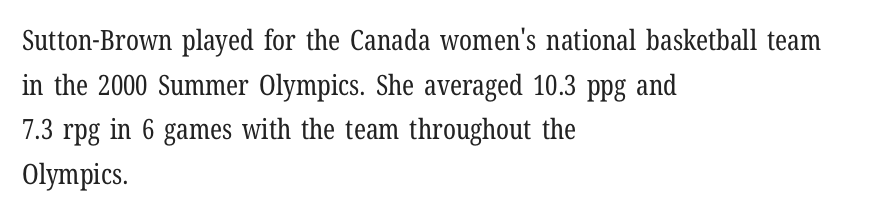
Decoration check: the copy has no underline. Is this a sans? No — the strokes have serifs. Stem width sits at or under what a default text font uses. Which margin do the lines hug? The left one — the right edge is uneven.
